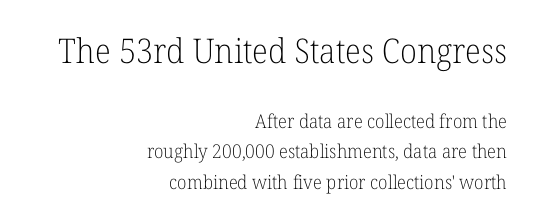
A typesetter would call this proportional, since set widths differ per character. Classification — serif. The space directly below the letters is spotless. Summary of weight: not heavy and not bold.
